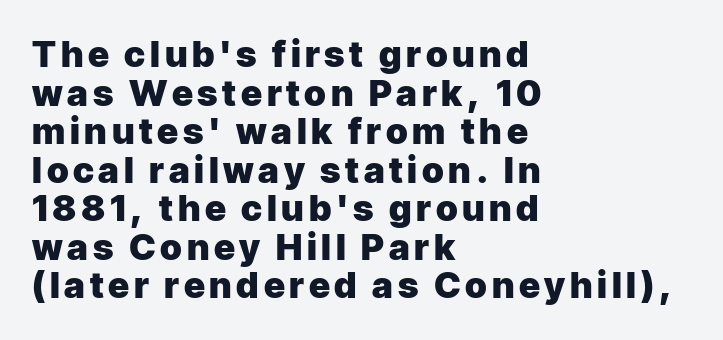
You can tell it's not italic because the verticals are truly vertical. This sample is left-justified, so line endings fall wherever the words run out. The font is running at its bold setting. Vertical spacing — tight. Clear beneath every line of the passage. Varying glyph widths throughout — classic text-font behaviour.
